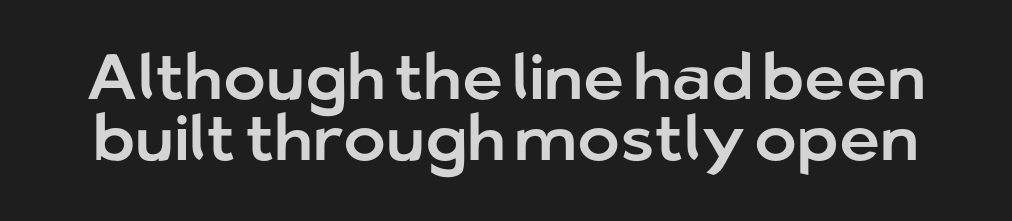
The font's upright variant was chosen for this text. This is sans-serif lettering, the kind often seen on screens and signage. Descender tails drop into unmarked territory. Leading: reduced. The letters advance in unequal steps, a hallmark of proportional type.
